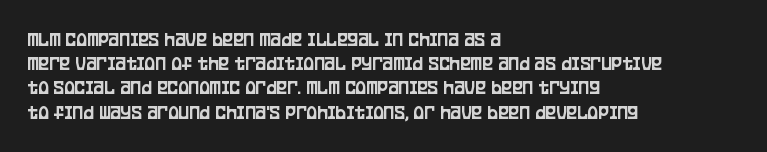
If you drew a line through each stem, it would be perfectly vertical. The line texture is even and compact thanks to regular tracking. Which margin do the lines hug? The left one — the right edge is uneven. Letters rest on an invisible, unmarked baseline.
